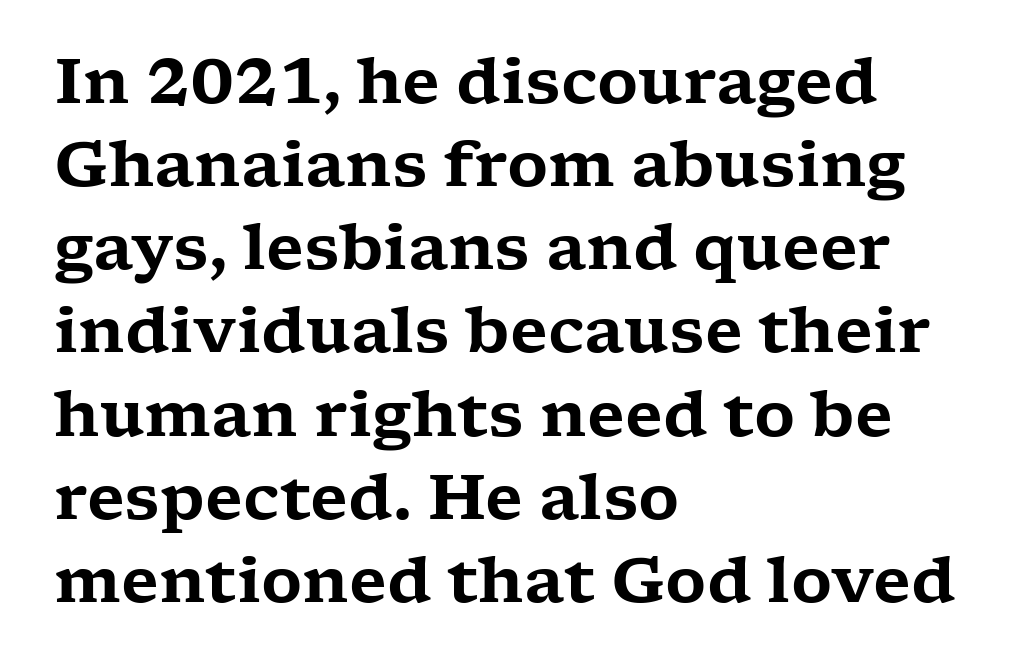
Q: Is the text italic (slanted)? A: No, it is upright.
Q: Is the typeface a serif or a sans-serif typeface? A: Serif.
Q: Is the text underlined? A: No.
Q: How is the paragraph aligned? A: Left-aligned.
Q: Is the spacing between letters normal or unusually wide? A: Normal.
Q: Is the spacing between lines tight, normal or loose? A: Normal.
Q: Width (condensed, normal, or wide)? A: Wide.
Q: Stroke contrast? A: Low.
Q: x-height? A: Medium.
Q: Monospaced? A: No.
